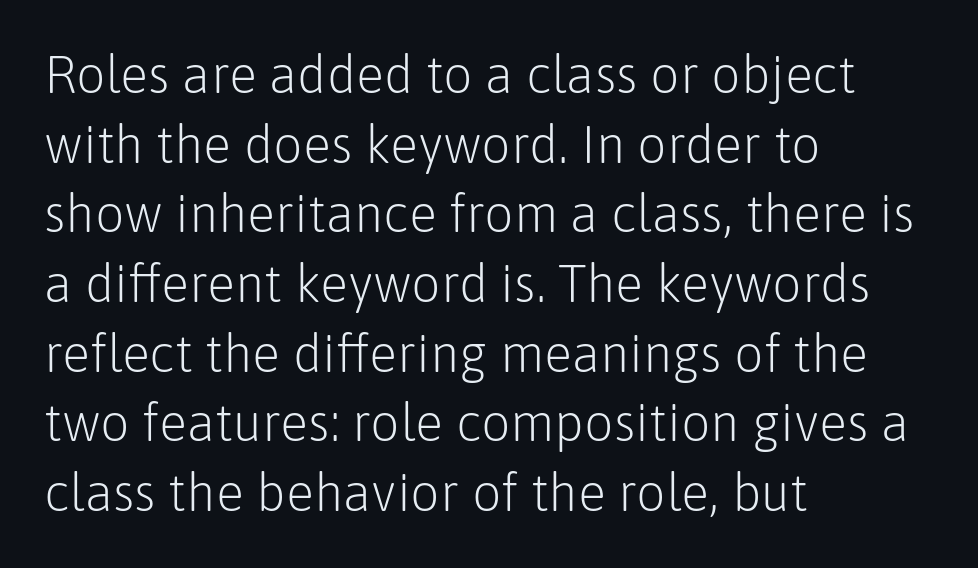
The image shows 52 px light sans-serif type, upright; set left-aligned, normal line spacing (1.34x), normal letter spacing, not underlined; low stroke contrast and a medium x-height.
